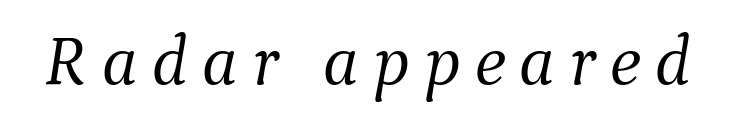
Q: Is the text bold? A: No.
Q: Is the text italic (slanted)? A: Yes, it leans right by about 9 degrees.
Q: Is the typeface a serif or a sans-serif typeface? A: Serif.
Q: Is the text underlined? A: No.
Q: Is the spacing between letters normal or unusually wide? A: Unusually wide.
Q: Width (condensed, normal, or wide)? A: Normal.
Q: Stroke contrast? A: Medium.
Q: x-height? A: Medium.
Q: Monospaced? A: No.
